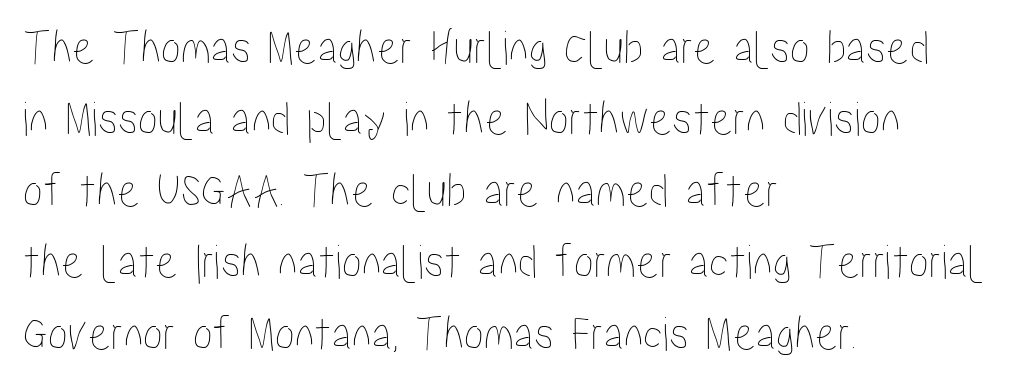
The glyphs are unaccompanied by any horizontal stroke below them. The rendering uses natural spacing where letterforms have individual widths. Is the letter spacing exaggerated? No — it looks like the ordinary default. It's the straight-up-and-down kind of type. The lines are quadded left. Rows of type keep a routine distance in the vertical direction.
